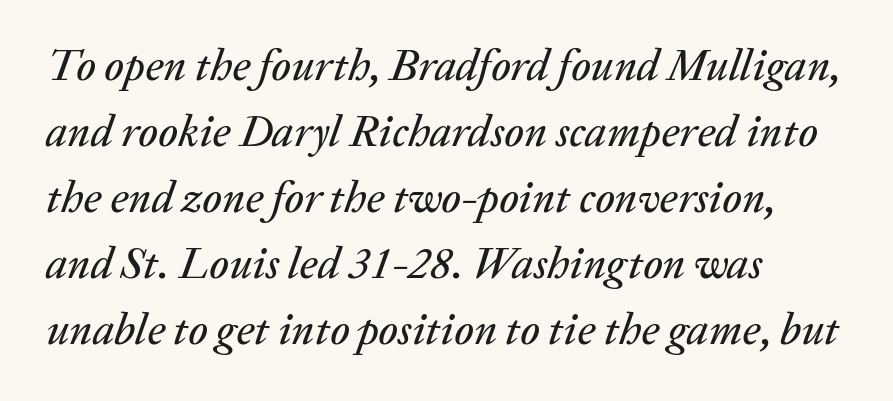
Q: Is the text italic (slanted)? A: Yes, it leans right by about 20 degrees.
Q: Is the text underlined? A: No.
Q: How is the paragraph aligned? A: Left-aligned.
Q: Is the spacing between letters normal or unusually wide? A: Normal.
Q: Is the spacing between lines tight, normal or loose? A: Normal.
Q: Width (condensed, normal, or wide)? A: Normal.
Q: Stroke contrast? A: Low.
Q: x-height? A: Medium.
Q: Monospaced? A: No.
